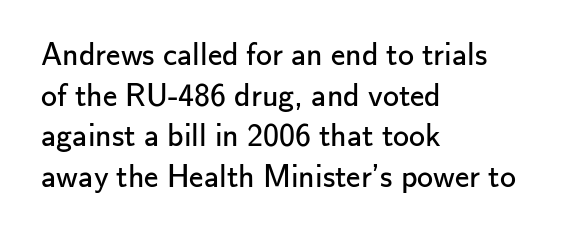
The image shows 32 px regular-weight sans-serif type, upright; set left-aligned, normal line spacing (1.27x), normal letter spacing, not underlined; low stroke contrast and a small x-height.
